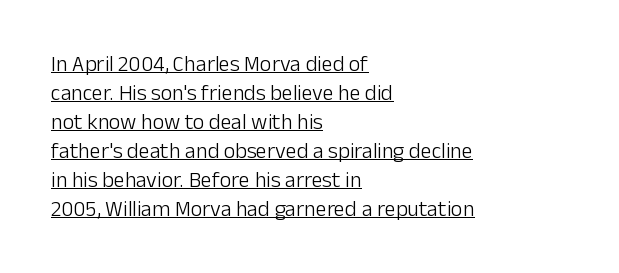
The image shows 22 px text type, upright; set left-aligned, normal line spacing (1.32x), normal letter spacing, underlined.
